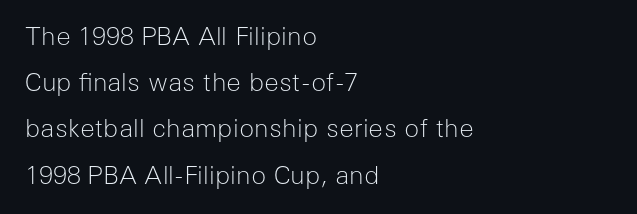
The image shows 25 px text type, upright; set left-aligned, line spacing 1.85x, normal letter spacing, not underlined.
